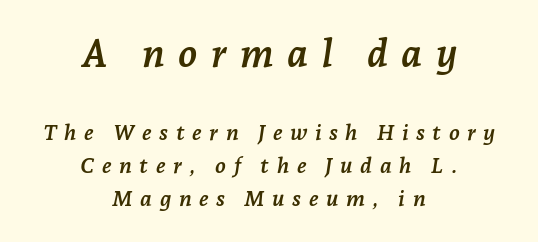
Are there feet on the stems? There are — it's a serif. Where is the straight margin? There isn't one; the lines are centered. Slanted lettering throughout. Reading down the column, the eye jumps a familiar distance to each next line. A typesetter would call this proportional, since set widths differ per character.
